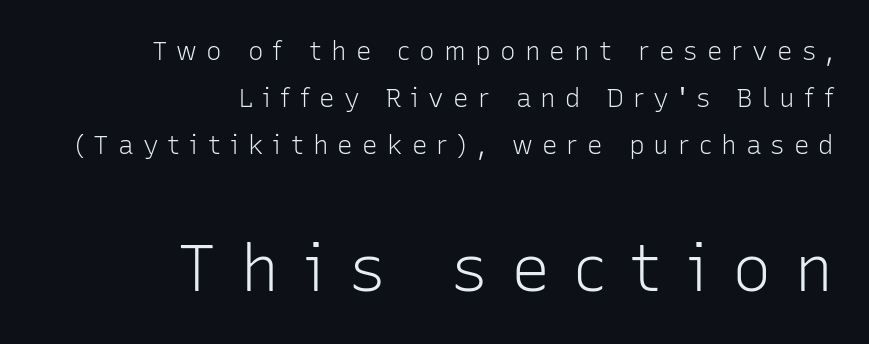
{"serif": "no", "italic": "no", "bold": "no", "weight": "light", "width": "normal", "stroke_contrast": "low", "x_height": "medium", "monospaced": "no", "underline": "no", "align": "right", "line_spacing_ratio": 1.8, "letter_spacing": "wide", "letter_spacing_em": 0.35, "larger_block": "second", "size_ratio": 2.54, "glyph_px": 66}
